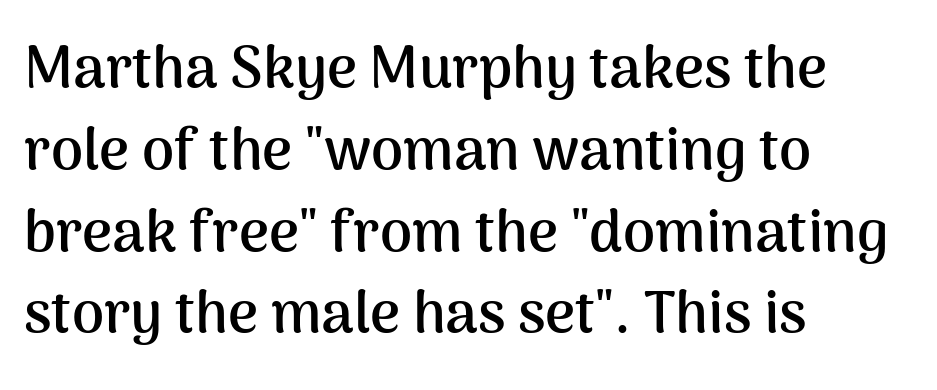
The image shows 58 px semibold sans-serif type, upright; set left-aligned, normal line spacing (1.41x), normal letter spacing, not underlined; medium stroke contrast and a medium x-height.
